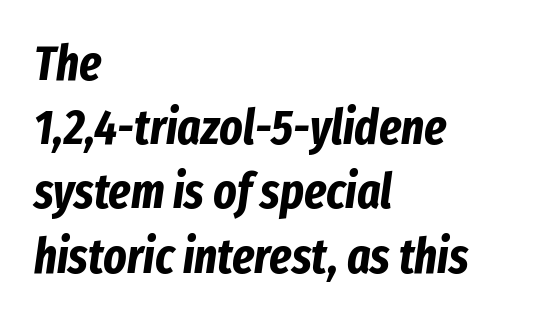
Q: Is the text bold? A: Yes.
Q: Is the text italic (slanted)? A: Yes, it leans right by about 8 degrees.
Q: Is the text underlined? A: No.
Q: How is the paragraph aligned? A: Left-aligned.
Q: Is the spacing between letters normal or unusually wide? A: Normal.
Q: Is the spacing between lines tight, normal or loose? A: Normal.
Q: Width (condensed, normal, or wide)? A: Condensed.
Q: Stroke contrast? A: Low.
Q: x-height? A: Medium.
Q: Monospaced? A: No.
